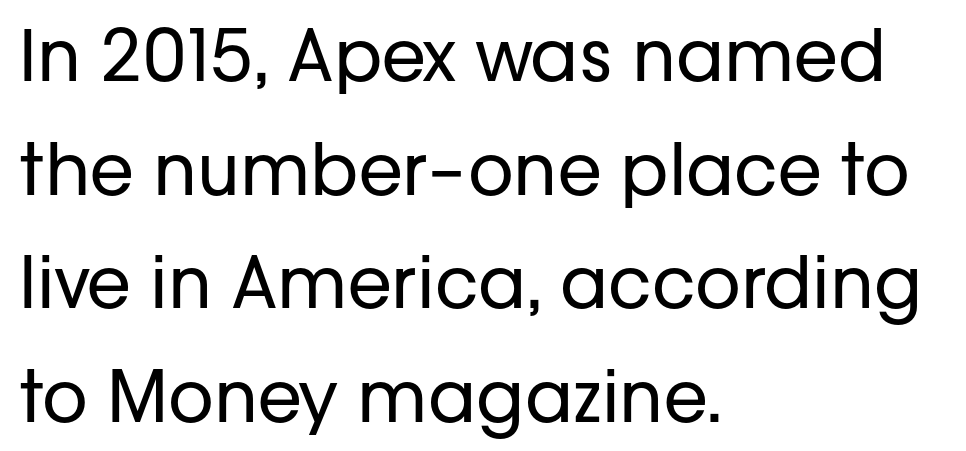
Q: Is the text bold? A: No.
Q: Is the text italic (slanted)? A: No, it is upright.
Q: Is the typeface a serif or a sans-serif typeface? A: Sans-serif.
Q: Is the text underlined? A: No.
Q: How is the paragraph aligned? A: Left-aligned.
Q: Is the spacing between letters normal or unusually wide? A: Normal.
Q: Is the spacing between lines tight, normal or loose? A: Normal.
Q: Width (condensed, normal, or wide)? A: Normal.
Q: Stroke contrast? A: Low.
Q: x-height? A: Medium.
Q: Monospaced? A: No.
